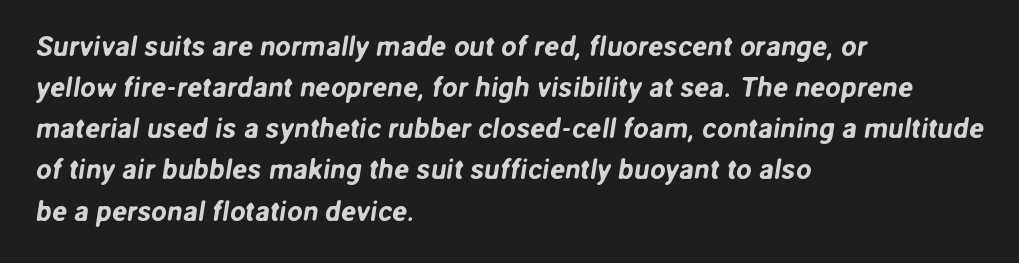
{"serif": "no", "width": "normal", "stroke_contrast": "low", "x_height": "medium", "monospaced": "no", "underline": "no", "align": "left", "line_spacing": "normal", "line_spacing_ratio": 1.47, "letter_spacing": "normal", "letter_spacing_em": 0.0, "glyph_px": 28}
